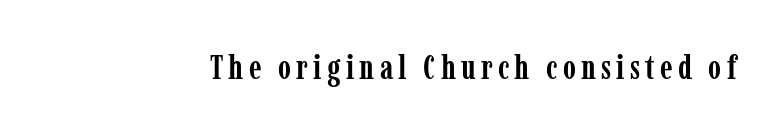
Q: Is the text bold? A: Yes.
Q: Is the text italic (slanted)? A: No, it is upright.
Q: Is the typeface a serif or a sans-serif typeface? A: Serif.
Q: Is the text underlined? A: No.
Q: Width (condensed, normal, or wide)? A: Condensed.
Q: Stroke contrast? A: Low.
Q: x-height? A: Medium.
Q: Monospaced? A: No.
